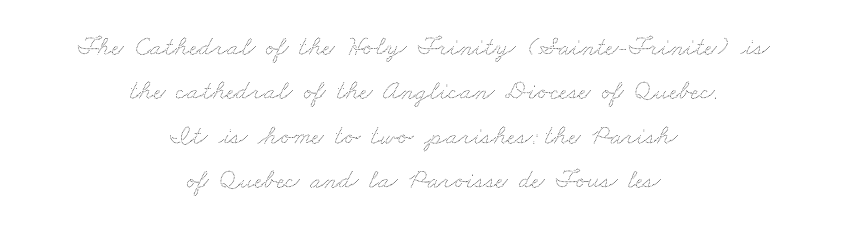
Honestly, the letter spacing is just normal — you wouldn't notice it. The block of text has a typical density, with ordinary space between rows. The paragraph shown floats in the horizontal middle. Lines of text with bare space underneath.
